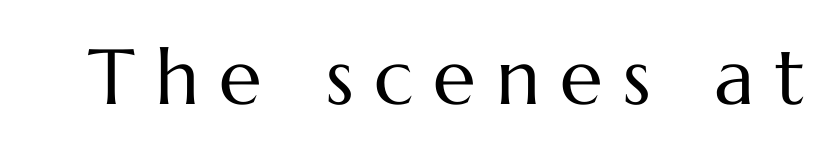
The image shows 78 px regular-weight type, upright; set unusually wide letter spacing (+0.26 em), not underlined; medium stroke contrast and a medium x-height.
